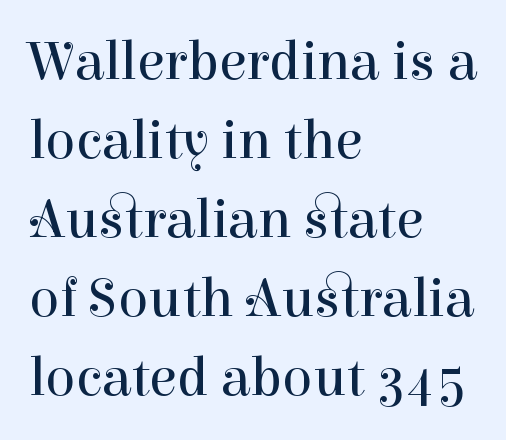
The image shows 56 px regular-weight serif type, upright; set left-aligned, normal line spacing (1.41x), normal letter spacing, not underlined; high stroke contrast and a medium x-height.
